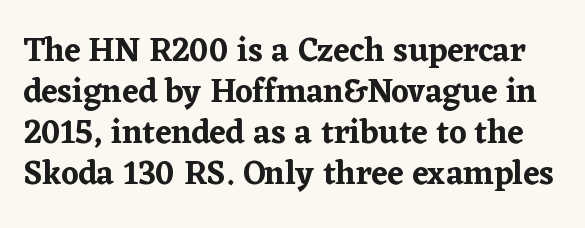
Q: Is the text italic (slanted)? A: No, it is upright.
Q: Is the typeface a serif or a sans-serif typeface? A: Serif.
Q: Is the text underlined? A: No.
Q: Is the spacing between letters normal or unusually wide? A: Normal.
Q: Width (condensed, normal, or wide)? A: Normal.
Q: Stroke contrast? A: Low.
Q: x-height? A: Medium.
Q: Monospaced? A: No.
